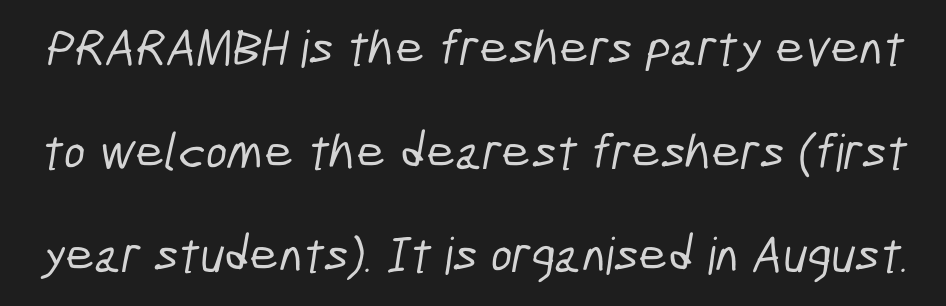
Q: Is the typeface a serif or a sans-serif typeface? A: Sans-serif.
Q: Is the text underlined? A: No.
Q: Is the spacing between letters normal or unusually wide? A: Normal.
Q: Is the spacing between lines tight, normal or loose? A: Loose.
Q: Width (condensed, normal, or wide)? A: Condensed.
Q: Stroke contrast? A: Low.
Q: x-height? A: Medium.
Q: Monospaced? A: No.
